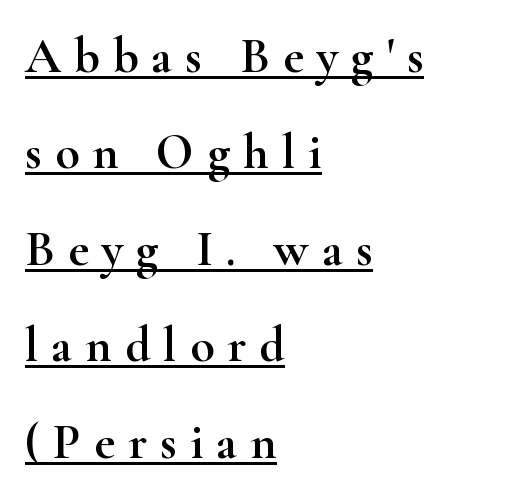
Like a heading marked for emphasis, these lines bear an underscore. It's the straight-up-and-down kind of type. Examine the stroke ends and you'll spot serifs. A typesetter would call this heavily tracked-out type.
